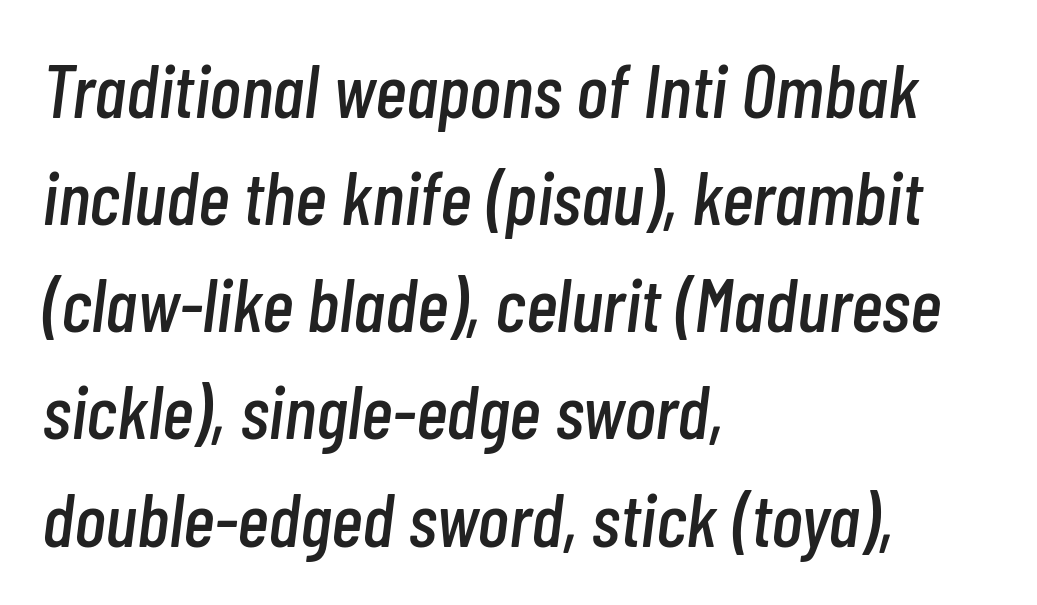
The paragraph shown leans on its left margin. This rendering features lettering with no underline. Yep, that's italic — everything's leaning. Nobody touched the tracking dial on this one.
